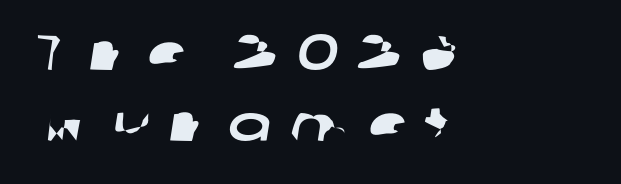
Loose tracking; the words dissolve into strings of separated letters. The paragraph has a hard left edge and a soft right edge. Nothing sits at the stroke ends, so this counts as sans-serif. Looks like regular typesetting: each glyph gets only the width it needs. Letters rest on an invisible, unmarked baseline. In terms of leading, this rendering sits right in the middle.
